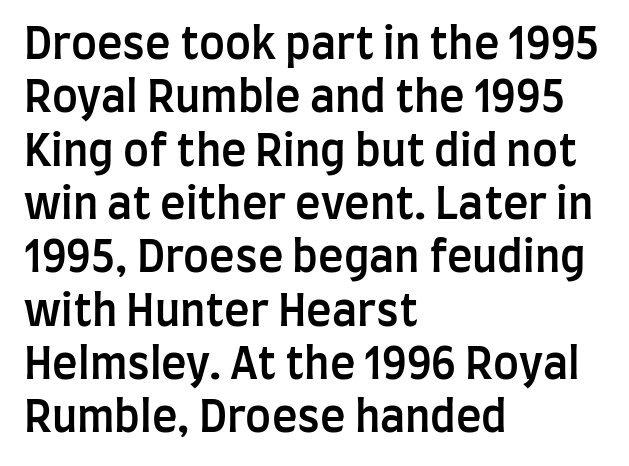
The image shows 43 px semibold, condensed sans-serif type, upright; set left-aligned, line spacing 1.24x, normal letter spacing, not underlined; low stroke contrast and a large x-height.
